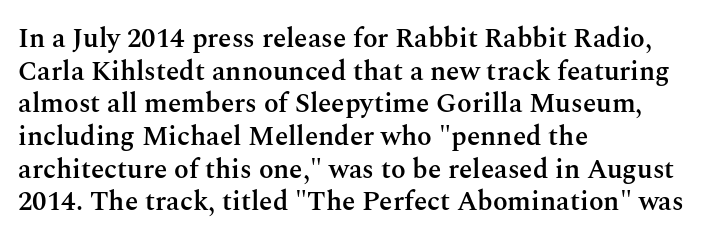
{"italic": "no", "bold": "semi", "underline": "no", "align": "left", "line_spacing_ratio": 1.21, "letter_spacing": "normal", "letter_spacing_em": 0.0, "glyph_px": 27}
